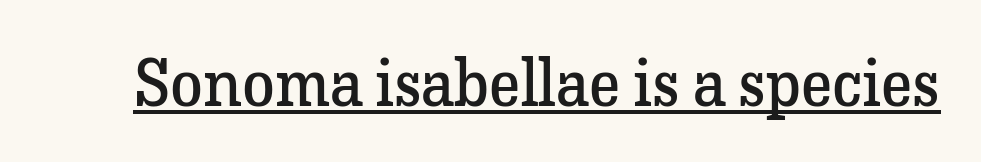
The image shows 66 px regular-weight serif type, upright; set normal letter spacing, underlined; low stroke contrast and a medium x-height.
